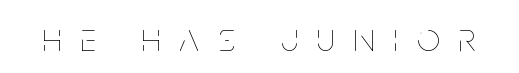
Q: Is the text bold? A: No.
Q: Is the text italic (slanted)? A: No, it is upright.
Q: Is the text underlined? A: No.
Q: Is the spacing between letters normal or unusually wide? A: Unusually wide.
Q: Width (condensed, normal, or wide)? A: Condensed.
Q: Stroke contrast? A: Low.
Q: x-height? A: Large.
Q: Monospaced? A: No.
